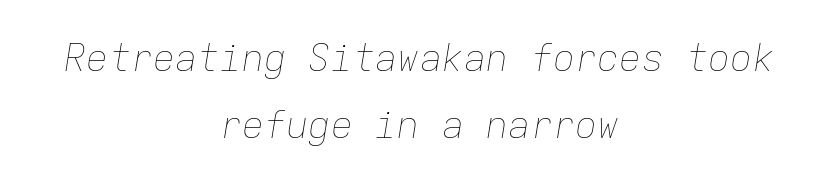
Glance below the letters and you will spot only blank space. Think of a typewriter: that constant character pitch is what you see here. Does extra space separate the letters? No, they use regular spacing. This sample uses an oblique cut, with every glyph tilted off the vertical. A centered setting, common on invitations and titles, is used for this passage.
